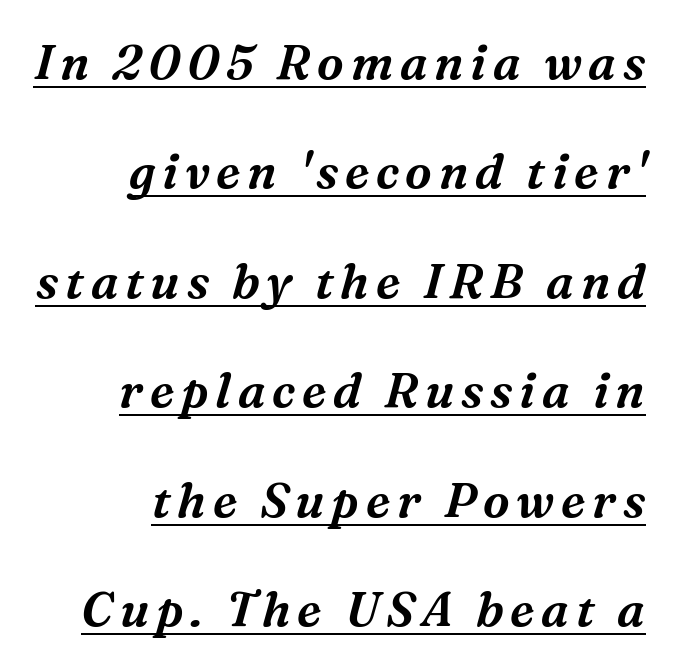
Q: Is the text italic (slanted)? A: Yes, it leans right by about 16 degrees.
Q: Is the typeface a serif or a sans-serif typeface? A: Serif.
Q: Is the text underlined? A: Yes.
Q: How is the paragraph aligned? A: Right-aligned.
Q: Is the spacing between lines tight, normal or loose? A: Loose.
Q: Width (condensed, normal, or wide)? A: Normal.
Q: Stroke contrast? A: Medium.
Q: x-height? A: Medium.
Q: Monospaced? A: No.
